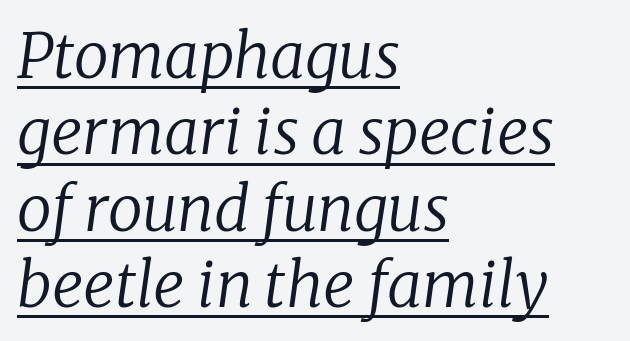
Are there feet on the stems? There are — it's a serif. Each stroke keeps to a modest, everyday thickness or less. The typography opts for an oblique posture over an upright one. Each word holds together tightly as a unit, with standard inter-letter gaps. Is there an underline? Yes — a line sits under the letters. Leftover space on each line is placed entirely after the last word.
